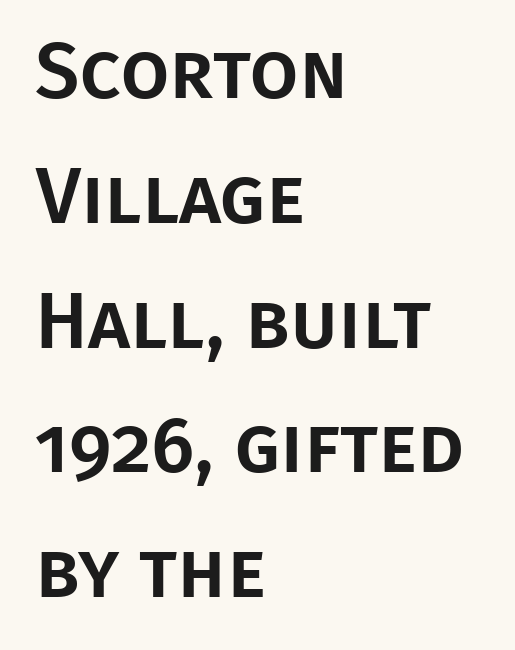
Q: Is the text italic (slanted)? A: No, it is upright.
Q: Is the typeface a serif or a sans-serif typeface? A: Sans-serif.
Q: Is the text underlined? A: No.
Q: How is the paragraph aligned? A: Left-aligned.
Q: Is the spacing between letters normal or unusually wide? A: Normal.
Q: Is the spacing between lines tight, normal or loose? A: Normal.
Q: Width (condensed, normal, or wide)? A: Normal.
Q: Stroke contrast? A: Low.
Q: x-height? A: Large.
Q: Monospaced? A: No.
